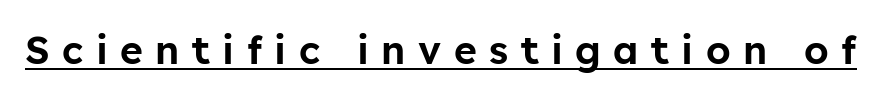
The sample's only ornament is a line tracing under the words. The rendering uses natural spacing where letterforms have individual widths. Observe the wide spacing: letters keep a clear distance from each other. Grotesque or geometric, the face here clearly has no serifs.
